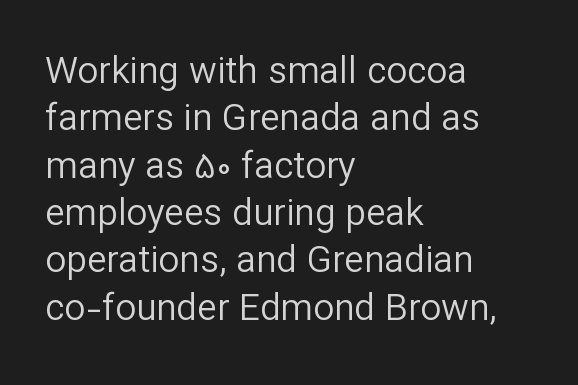
The image shows 37 px regular-weight sans-serif type, upright; set left-aligned, normal line spacing (1.28x), normal letter spacing, not underlined; low stroke contrast and a medium x-height.
